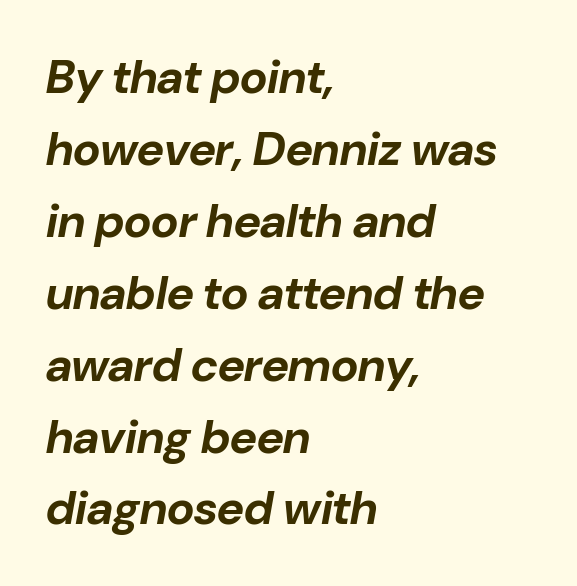
In terms of weight, the rendering is a true, heavy bold. Yep, that's italic — everything's leaning. Unmarked baselines from the first word to the last. Baseline-to-baseline distance is the conventional proportion of letter height. Varying glyph widths throughout — classic text-font behaviour. No extra tracking has been applied to these lines.
